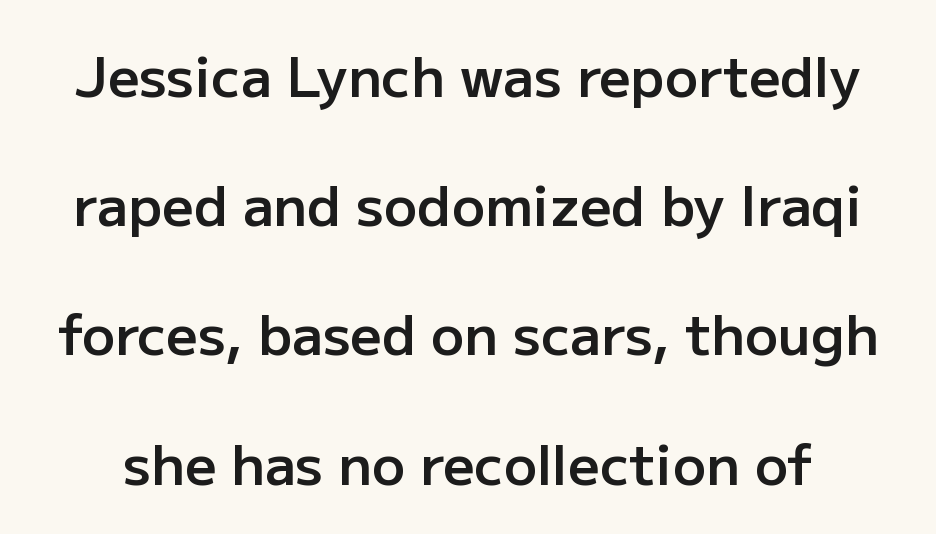
Descenders are the only things crossing below the line. These lines are composed in type without serifs. The face used here is proportionally spaced, like ordinary book or web type. The line texture is even and compact thanks to regular tracking. Nope, not italic — everything's standing straight.
